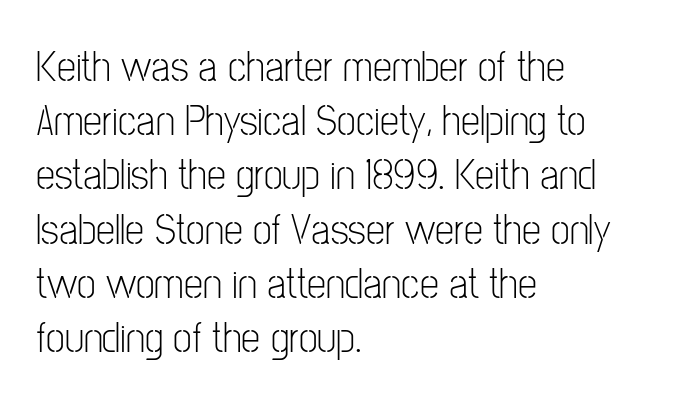
{"serif": "no", "italic": "no", "bold": "no", "weight": "light", "width": "condensed", "stroke_contrast": "low", "x_height": "medium", "monospaced": "no", "underline": "no", "align": "left", "line_spacing": "normal", "line_spacing_ratio": 1.26, "letter_spacing": "normal", "letter_spacing_em": 0.0, "glyph_px": 43}
